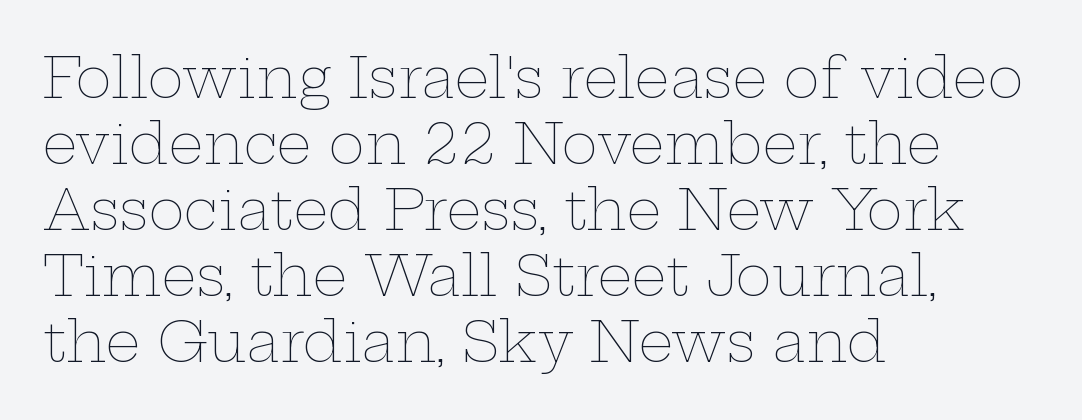
These lines were composed using upright roman letters. Underlining? Definitely not there. The rendering uses natural spacing where letterforms have individual widths. Casual observation: everything's shoved over to the left. Heaviness? Minimal to ordinary, like unemphasized prose. Standard letterfit; no display-style spreading of the glyphs.
